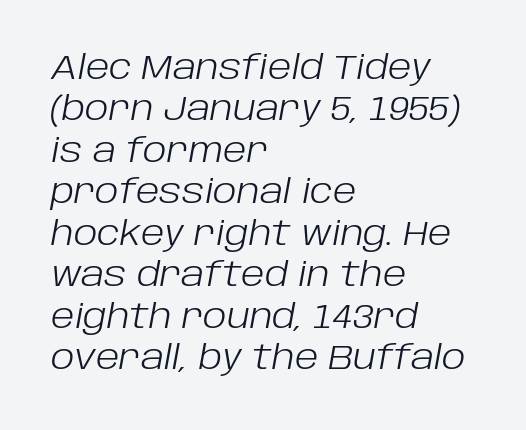
The image shows 34 px light type, italic (leaning right); set left-aligned, line spacing 1.22x, normal letter spacing, not underlined; low stroke contrast and a large x-height.
